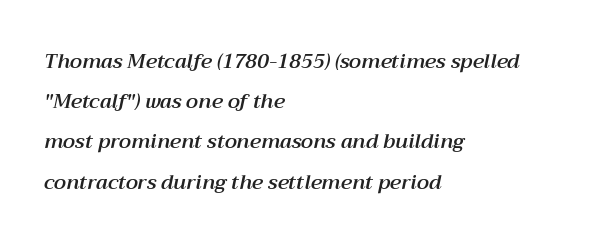
Honestly, the letter spacing is just normal — you wouldn't notice it. Words float on clear page, feet unadorned. Does the lettering tilt? It does — this is italic. Whoever set this chose breathing room over compactness in the vertical rhythm. Leftover space on each line is placed entirely after the last word.
